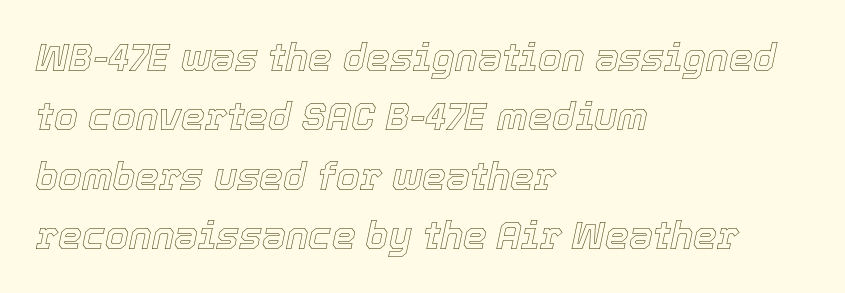
Q: Is the text italic (slanted)? A: Yes, it leans right by about 12 degrees.
Q: Is the text underlined? A: No.
Q: How is the paragraph aligned? A: Left-aligned.
Q: Is the spacing between letters normal or unusually wide? A: Normal.
Q: Is the spacing between lines tight, normal or loose? A: Normal.
Q: Width (condensed, normal, or wide)? A: Normal.
Q: x-height? A: Medium.
Q: Monospaced? A: No.
